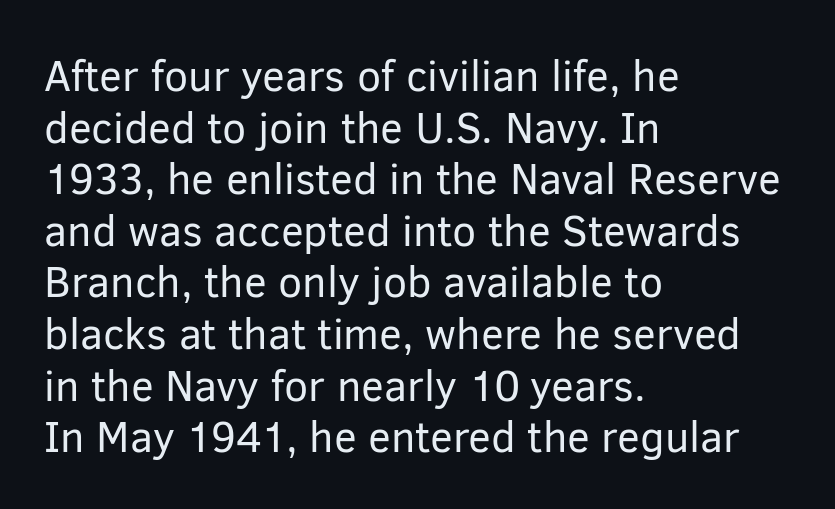
The image shows 43 px regular-weight sans-serif type, upright; set left-aligned, line spacing 1.2x, normal letter spacing, not underlined; low stroke contrast and a medium x-height.
